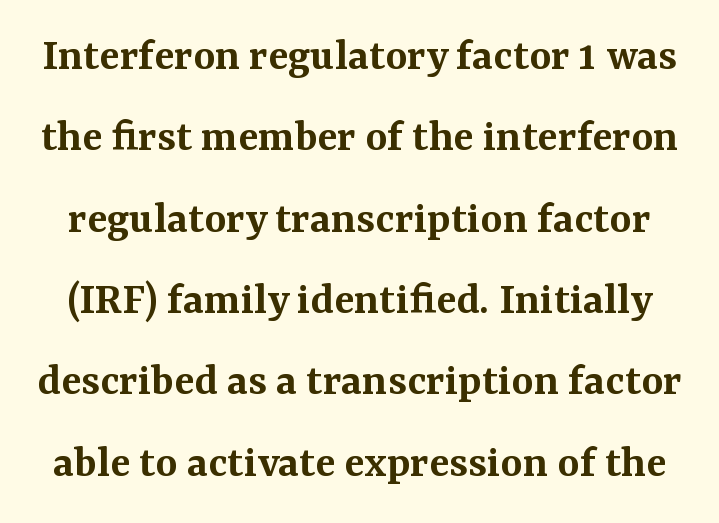
This is the in-between weight designers call semibold or demi. Honestly, the letter spacing is just normal — you wouldn't notice it. The typography opts for an upright posture over an oblique one. Font category for this specimen: serif.
